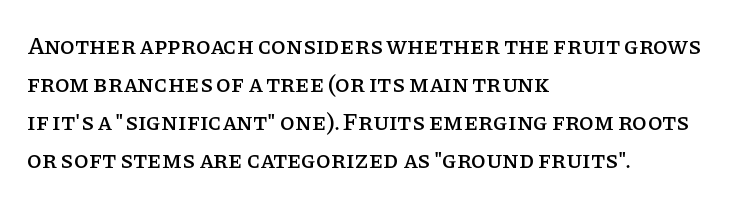
A normal amount of white space separates one row of letters from the next. In terms of letterspacing, this is plain default setting. Quick note: not italic, upright. Only glyphs here, with clear space below each row. Horizontally, the lines are justified to the leading edge only.
